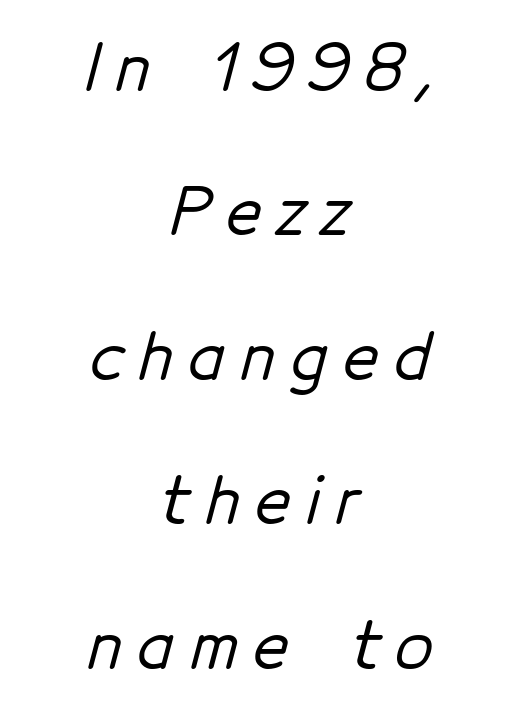
Does the type have serifs? No, each stem ends abruptly. Teacher's note: observe the equal gaps on both sides — that is centered alignment. Loosely led — the rows are spread out. Inter-character spacing is expanded well beyond the font's built-in metrics. Only glyphs here, with clear space below each row.
